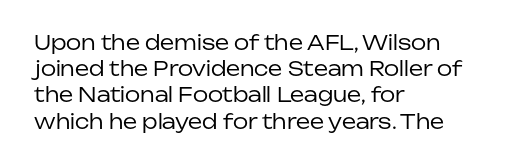
No chunkiness to these letters — they're not bold. Alignment: flush left. Do the letters lean? They stand straight. Horizontal bands of white between lines are of average thickness. Has an underline been added? It has not. Is the letter spacing exaggerated? No — it looks like the ordinary default.
